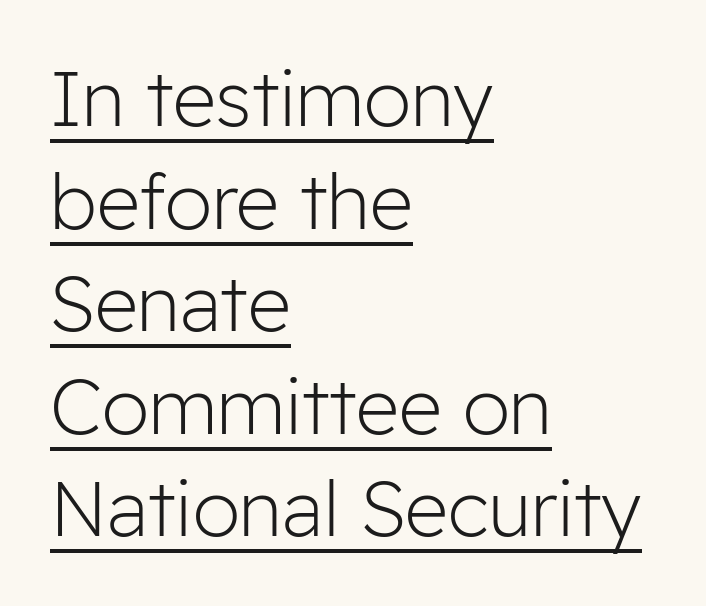
Q: Is the text bold? A: No.
Q: Is the text italic (slanted)? A: No, it is upright.
Q: Is the typeface a serif or a sans-serif typeface? A: Sans-serif.
Q: Is the text underlined? A: Yes.
Q: How is the paragraph aligned? A: Left-aligned.
Q: Is the spacing between letters normal or unusually wide? A: Normal.
Q: Is the spacing between lines tight, normal or loose? A: Normal.
Q: Width (condensed, normal, or wide)? A: Normal.
Q: Stroke contrast? A: Low.
Q: x-height? A: Medium.
Q: Monospaced? A: No.
